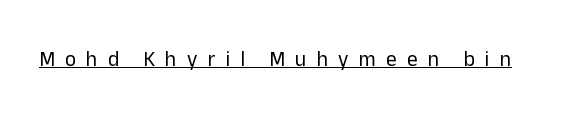
The image shows 21 px text type, upright; set unusually wide letter spacing (+0.49 em), underlined.
